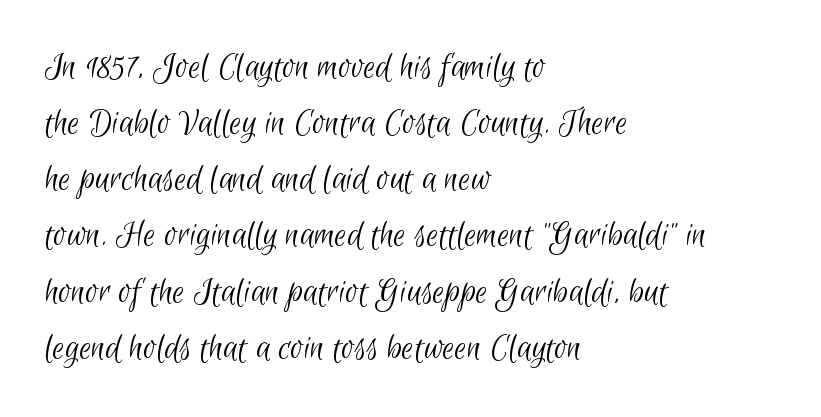
Q: Is the text bold? A: No.
Q: Is the typeface a serif or a sans-serif typeface? A: Sans-serif.
Q: Is the text underlined? A: No.
Q: How is the paragraph aligned? A: Left-aligned.
Q: Is the spacing between letters normal or unusually wide? A: Normal.
Q: Is the spacing between lines tight, normal or loose? A: Normal.
Q: Width (condensed, normal, or wide)? A: Condensed.
Q: Stroke contrast? A: Low.
Q: x-height? A: Small.
Q: Monospaced? A: No.
